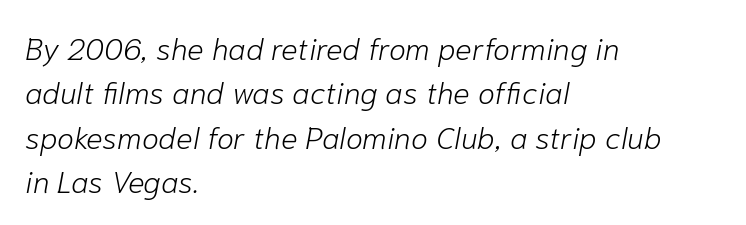
Q: Is the text bold? A: No.
Q: Is the text italic (slanted)? A: Yes, it leans right by about 10 degrees.
Q: Is the text underlined? A: No.
Q: How is the paragraph aligned? A: Left-aligned.
Q: Is the spacing between letters normal or unusually wide? A: Normal.
Q: Is the spacing between lines tight, normal or loose? A: Normal.
Q: Width (condensed, normal, or wide)? A: Normal.
Q: Stroke contrast? A: Low.
Q: x-height? A: Medium.
Q: Monospaced? A: No.
